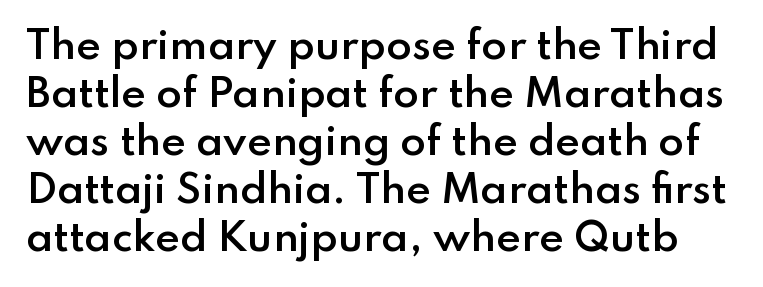
{"serif": "no", "italic": "no", "bold": "semi", "weight": "semibold", "width": "normal", "stroke_contrast": "low", "x_height": "small", "monospaced": "no", "underline": "no", "line_spacing": "normal", "line_spacing_ratio": 1.26, "letter_spacing": "normal", "letter_spacing_em": 0.0, "glyph_px": 38}
